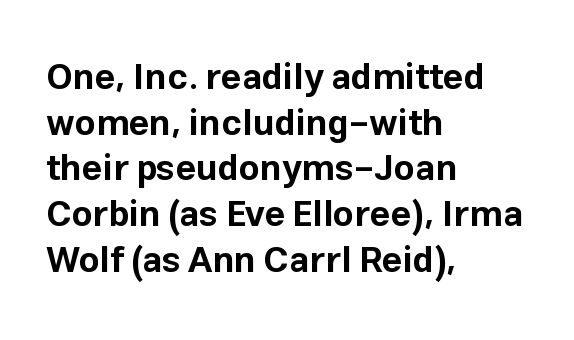
Q: Is the text bold? A: Yes.
Q: Is the text italic (slanted)? A: No, it is upright.
Q: Is the typeface a serif or a sans-serif typeface? A: Sans-serif.
Q: Is the text underlined? A: No.
Q: How is the paragraph aligned? A: Left-aligned.
Q: Is the spacing between letters normal or unusually wide? A: Normal.
Q: Is the spacing between lines tight, normal or loose? A: Normal.
Q: Width (condensed, normal, or wide)? A: Normal.
Q: Stroke contrast? A: Low.
Q: x-height? A: Medium.
Q: Monospaced? A: No.
